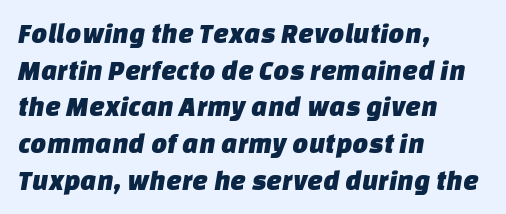
Vertical spacing — default. Glance below the letters and you will spot only blank space. This rendering employs a face without finishing strokes, i.e., a sans-serif. These lines are rendered in a variable-pitch font. These lines keep a tight, regular rhythm from letter to letter.
